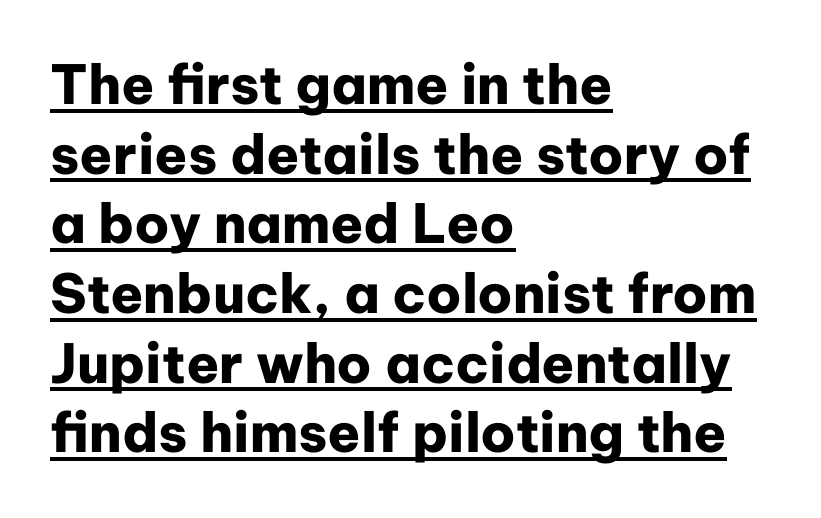
Style check: upright. Proportional: the letters do not fall into vertical columns. The rendering shows plain stroke endings on the letterforms — a sans-serif design. Line beginnings align vertically; line endings do not. Line spacing here is normal. Glance below the letters and you will spot a drawn line.
